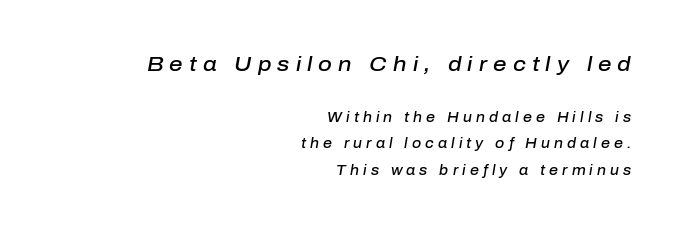
{"italic": "yes", "lean": "right", "slant_degrees": 10, "bold": "semi", "underline": "no", "align": "right", "line_spacing": "loose", "line_spacing_ratio": 1.9, "letter_spacing": "wide", "letter_spacing_em": 0.29, "larger_block": "first", "size_ratio": 1.5, "glyph_px": 21}
